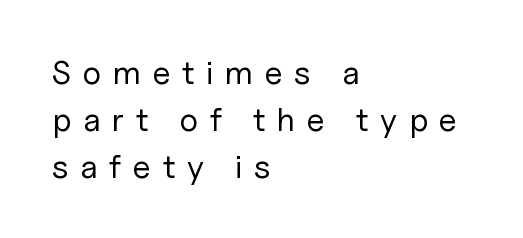
Does extra space separate the letters? Yes, quite a lot of it. Reading down the column, the eye jumps a familiar distance to each next line. The passage shown is typed in a proportional face where columns would drift. Notice how the passage keeps a crisp vertical edge on the left only. The characters display no serif detailing; their extremities are plain. Rule under the text: the space is simply empty.
